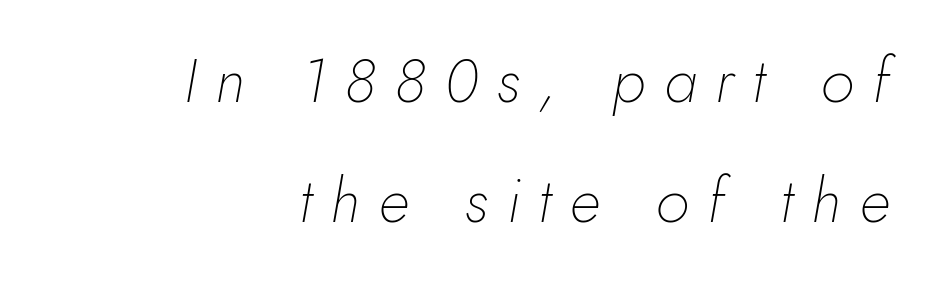
Q: Is the text bold? A: No.
Q: Is the text italic (slanted)? A: Yes, it leans right by about 10 degrees.
Q: Is the text underlined? A: No.
Q: How is the paragraph aligned? A: Right-aligned.
Q: Is the spacing between letters normal or unusually wide? A: Unusually wide.
Q: Is the spacing between lines tight, normal or loose? A: Loose.
Q: Width (condensed, normal, or wide)? A: Normal.
Q: Stroke contrast? A: Low.
Q: x-height? A: Small.
Q: Monospaced? A: No.
